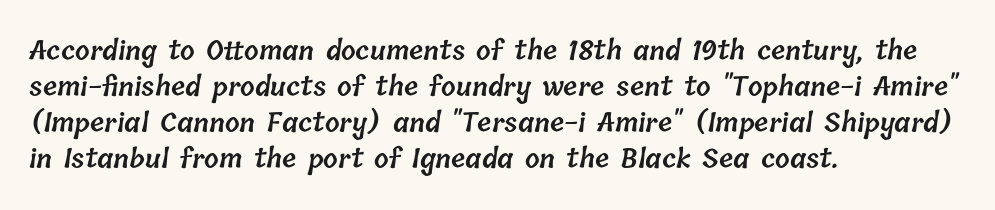
This rendering features lettering with no underline. Caption: standard tracking, unaltered. These lines sit exactly where default settings would place them. Compared with a centered layout, this one pins lines to the left instead. The glyphs have the mass of a demibold cut, below bold.
